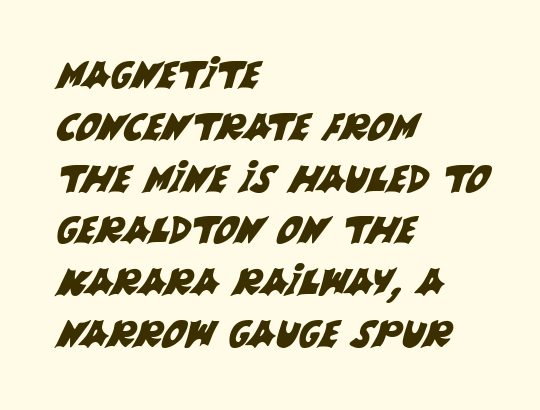
{"serif": "no", "width": "normal", "stroke_contrast": "medium", "x_height": "large", "monospaced": "no", "underline": "no", "align": "left", "line_spacing": "normal", "line_spacing_ratio": 1.4, "letter_spacing": "normal", "letter_spacing_em": 0.0, "glyph_px": 37}
